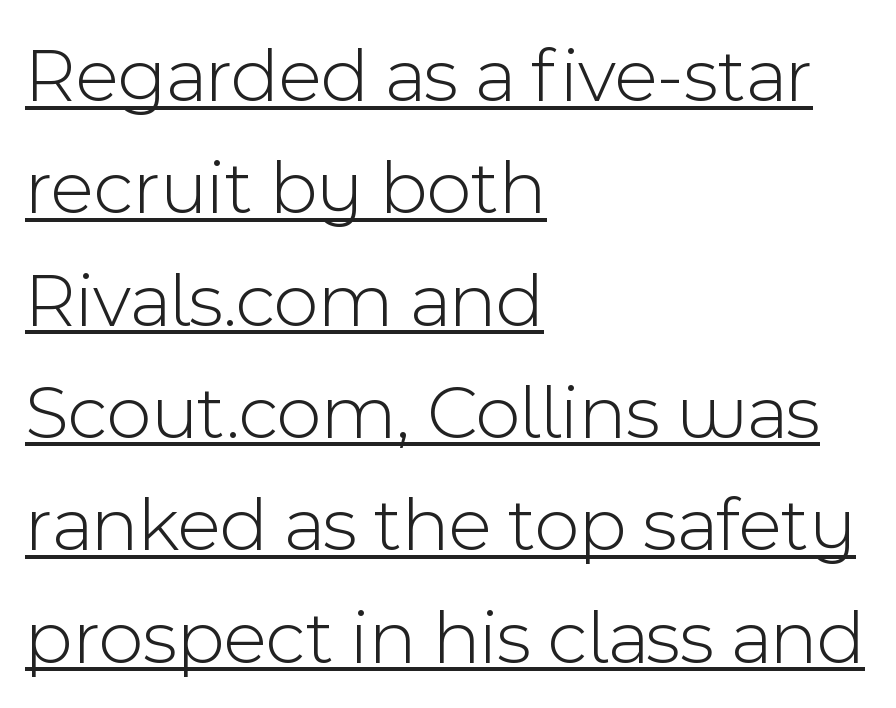
Q: Is the text bold? A: No.
Q: Is the text italic (slanted)? A: No, it is upright.
Q: Is the typeface a serif or a sans-serif typeface? A: Sans-serif.
Q: Is the text underlined? A: Yes.
Q: How is the paragraph aligned? A: Left-aligned.
Q: Is the spacing between letters normal or unusually wide? A: Normal.
Q: Is the spacing between lines tight, normal or loose? A: Normal.
Q: Width (condensed, normal, or wide)? A: Normal.
Q: x-height? A: Medium.
Q: Monospaced? A: No.
